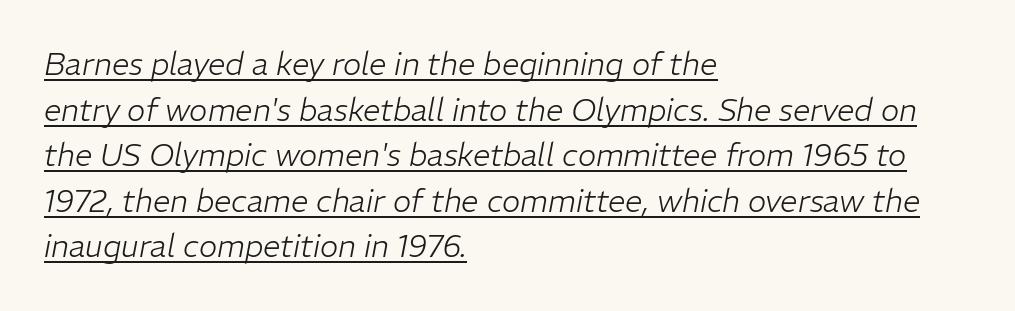
The image shows 31 px light type, italic (leaning right); set left-aligned, normal line spacing (1.47x), normal letter spacing, underlined; low stroke contrast and a medium x-height.
